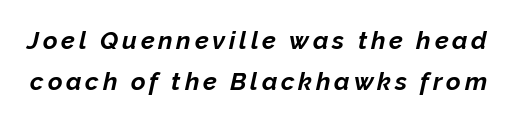
The words here are not underlined. Baseline-to-baseline distance is the conventional proportion of letter height. The face used here has the dense, thick strokes of a bold. An italicized treatment has been applied to the whole sample.
